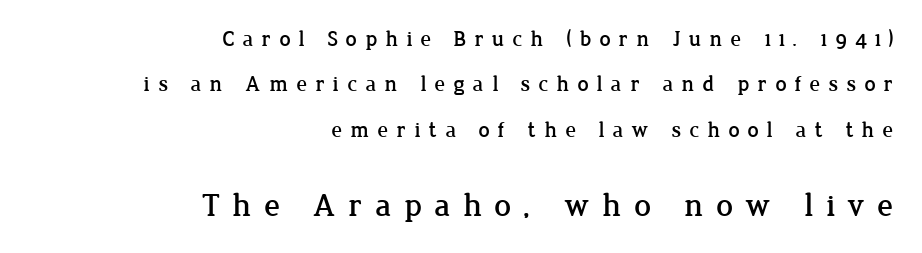
Compare the two chunks: the lower has the greater cap height. These lines stack with their right ends in a neat column. Short note: letters widely spaced. Beneath every word, the page is bare. The passage shown is typed in a proportional face where columns would drift. Serif or sans? Serif — the stroke terminals have little feet.
